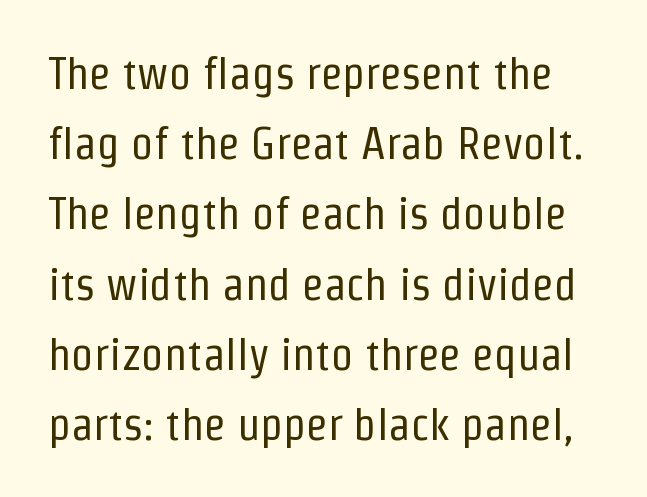
Q: Is the text bold? A: No.
Q: Is the text italic (slanted)? A: No, it is upright.
Q: Is the typeface a serif or a sans-serif typeface? A: Sans-serif.
Q: Is the text underlined? A: No.
Q: Is the spacing between letters normal or unusually wide? A: Normal.
Q: Is the spacing between lines tight, normal or loose? A: Normal.
Q: Width (condensed, normal, or wide)? A: Condensed.
Q: Stroke contrast? A: Low.
Q: x-height? A: Medium.
Q: Monospaced? A: No.
